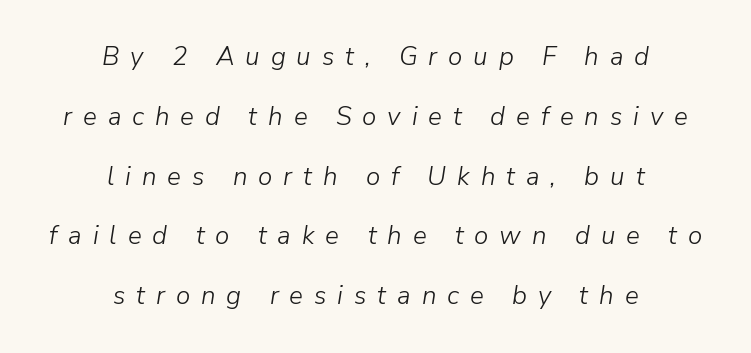
Q: Is the text bold? A: No.
Q: Is the text italic (slanted)? A: Yes, it leans right by about 9 degrees.
Q: Is the text underlined? A: No.
Q: How is the paragraph aligned? A: Centered.
Q: Is the spacing between letters normal or unusually wide? A: Unusually wide.
Q: Is the spacing between lines tight, normal or loose? A: Loose.
